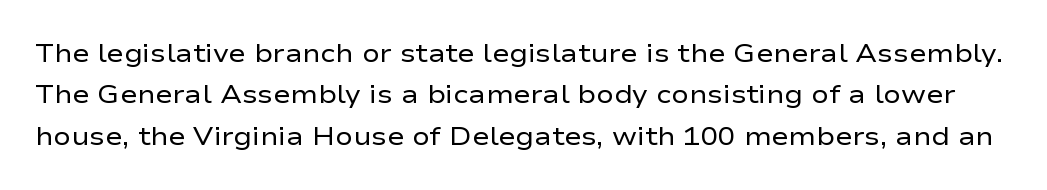
Q: Is the text bold? A: No.
Q: Is the text italic (slanted)? A: No, it is upright.
Q: Is the text underlined? A: No.
Q: Is the spacing between letters normal or unusually wide? A: Normal.
Q: Is the spacing between lines tight, normal or loose? A: Normal.
